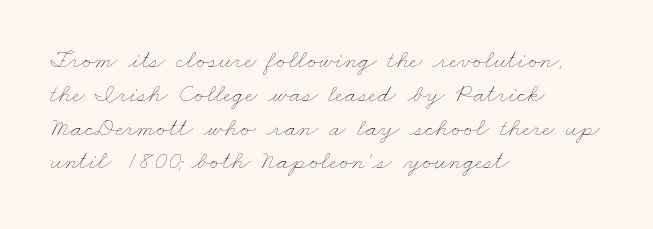
{"bold": "no", "underline": "no", "align": "left", "line_spacing": "normal", "line_spacing_ratio": 1.3, "letter_spacing": "normal", "letter_spacing_em": 0.0, "glyph_px": 26}
